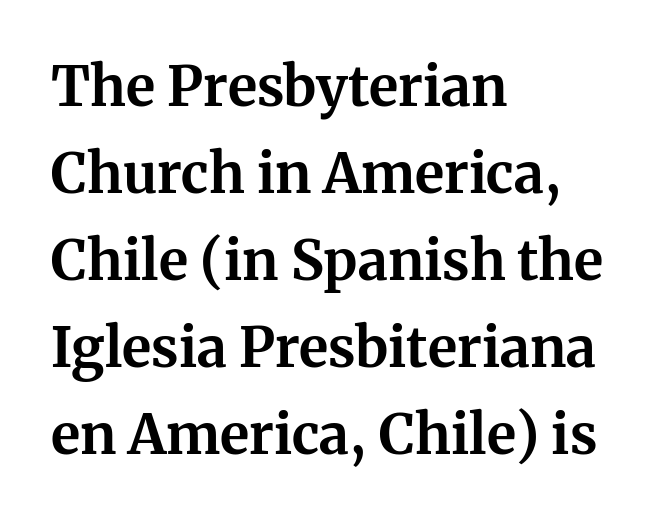
Q: Is the text bold? A: Yes.
Q: Is the text italic (slanted)? A: No, it is upright.
Q: Is the typeface a serif or a sans-serif typeface? A: Serif.
Q: Is the text underlined? A: No.
Q: How is the paragraph aligned? A: Left-aligned.
Q: Is the spacing between letters normal or unusually wide? A: Normal.
Q: Is the spacing between lines tight, normal or loose? A: Normal.
Q: Width (condensed, normal, or wide)? A: Normal.
Q: Stroke contrast? A: Medium.
Q: x-height? A: Medium.
Q: Monospaced? A: No.
